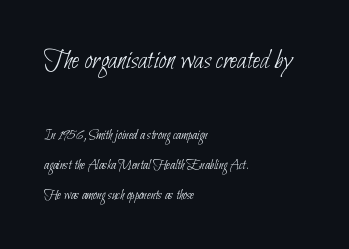
The letterforms sit at book weight or below. The font family rendered here belongs to the sans-serif group. Proportional: the letters do not fall into vertical columns. Whoever set this made the first block the dominant, larger element.
